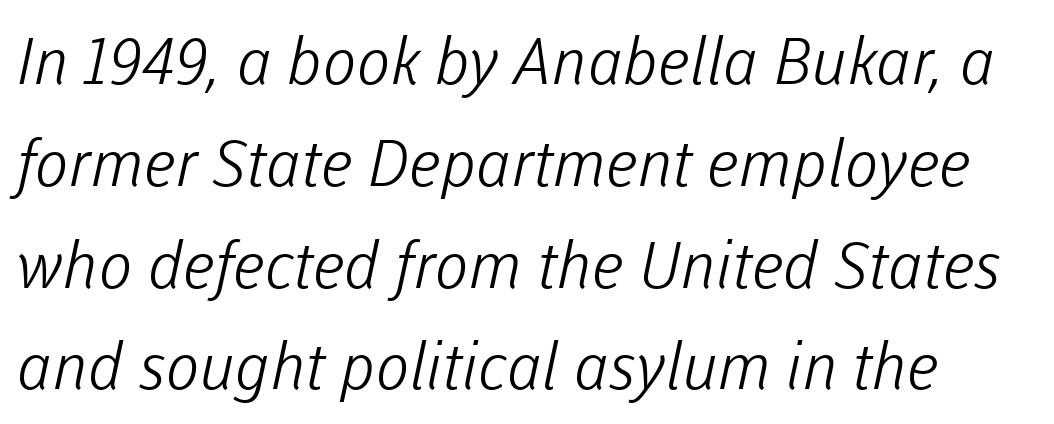
Q: Is the text bold? A: No.
Q: Is the typeface a serif or a sans-serif typeface? A: Sans-serif.
Q: Is the text underlined? A: No.
Q: Is the spacing between letters normal or unusually wide? A: Normal.
Q: Is the spacing between lines tight, normal or loose? A: Normal.
Q: Width (condensed, normal, or wide)? A: Normal.
Q: Stroke contrast? A: Low.
Q: x-height? A: Medium.
Q: Monospaced? A: No.
